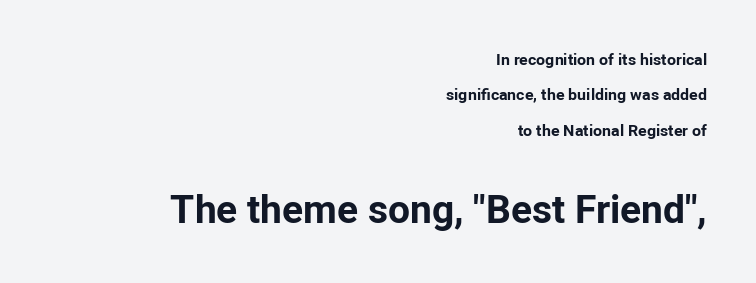
The image shows 39 px bold sans-serif type, upright; set right-aligned, loose line spacing (2.21x), normal letter spacing, not underlined; the second (bottom) block is 2.44x larger; low stroke contrast and a medium x-height.
